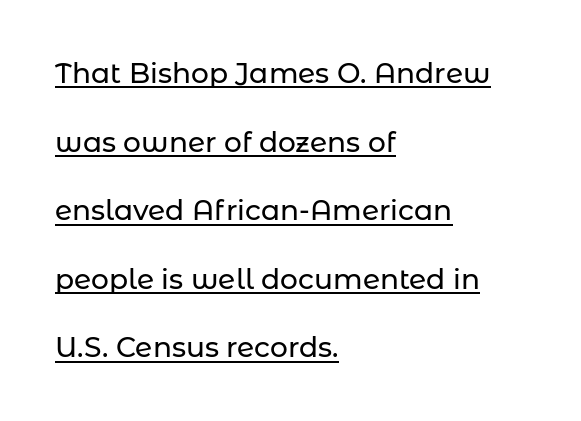
Q: Is the text italic (slanted)? A: No, it is upright.
Q: Is the typeface a serif or a sans-serif typeface? A: Sans-serif.
Q: Is the text underlined? A: Yes.
Q: How is the paragraph aligned? A: Left-aligned.
Q: Is the spacing between letters normal or unusually wide? A: Normal.
Q: Is the spacing between lines tight, normal or loose? A: Loose.
Q: Width (condensed, normal, or wide)? A: Normal.
Q: Stroke contrast? A: Low.
Q: x-height? A: Medium.
Q: Monospaced? A: No.
